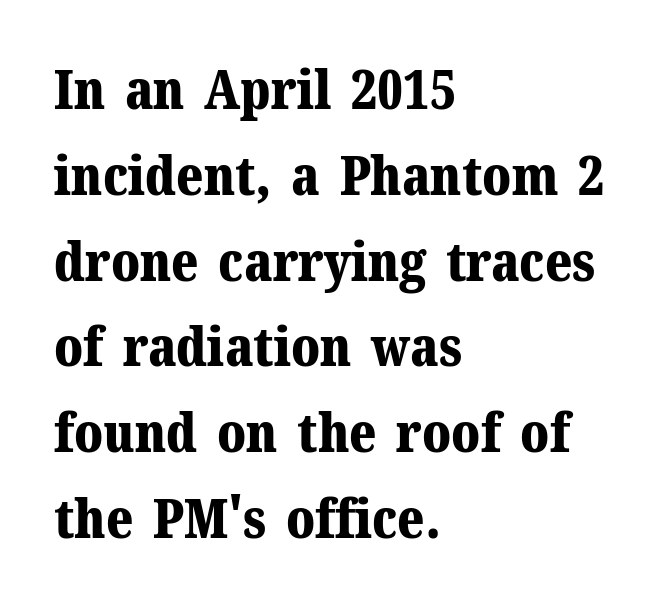
Q: Is the text bold? A: Yes.
Q: Is the text italic (slanted)? A: No, it is upright.
Q: Is the typeface a serif or a sans-serif typeface? A: Serif.
Q: Is the text underlined? A: No.
Q: How is the paragraph aligned? A: Left-aligned.
Q: Is the spacing between letters normal or unusually wide? A: Normal.
Q: Is the spacing between lines tight, normal or loose? A: Normal.
Q: Width (condensed, normal, or wide)? A: Normal.
Q: Stroke contrast? A: Medium.
Q: x-height? A: Medium.
Q: Monospaced? A: No.
